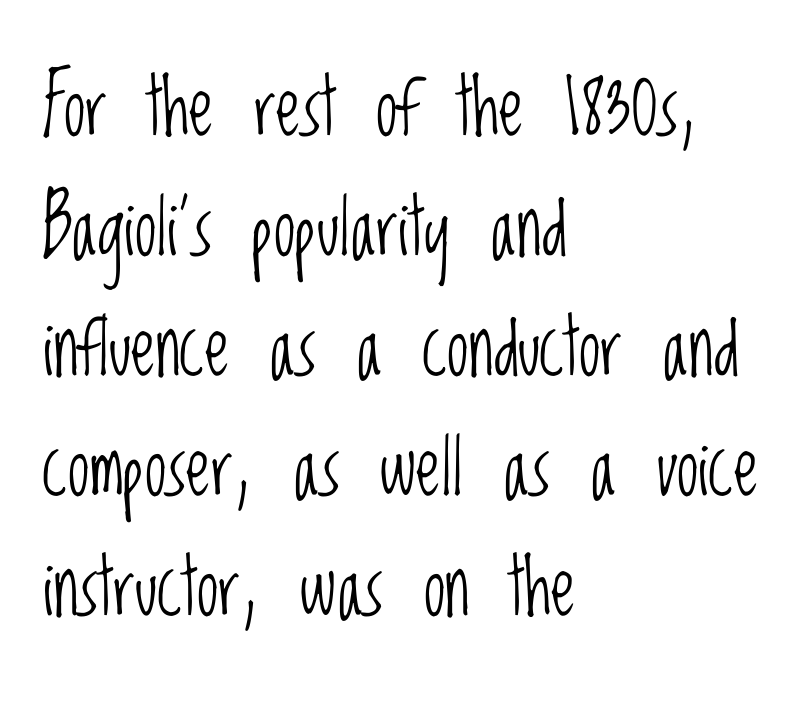
Q: Is the text bold? A: No.
Q: Is the text italic (slanted)? A: No, it is upright.
Q: Is the typeface a serif or a sans-serif typeface? A: Sans-serif.
Q: Is the text underlined? A: No.
Q: How is the paragraph aligned? A: Left-aligned.
Q: Is the spacing between letters normal or unusually wide? A: Normal.
Q: Is the spacing between lines tight, normal or loose? A: Normal.
Q: Width (condensed, normal, or wide)? A: Condensed.
Q: Stroke contrast? A: Low.
Q: x-height? A: Large.
Q: Monospaced? A: No.
